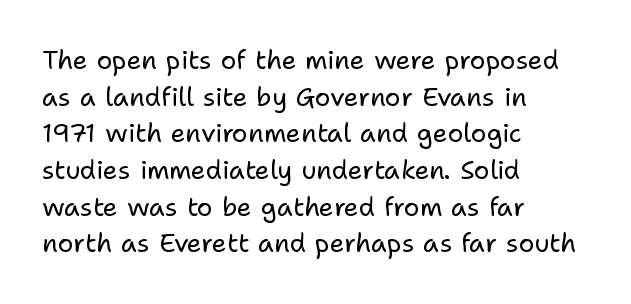
The image shows 26 px text type, upright; set left-aligned, normal line spacing (1.41x), normal letter spacing, not underlined.
